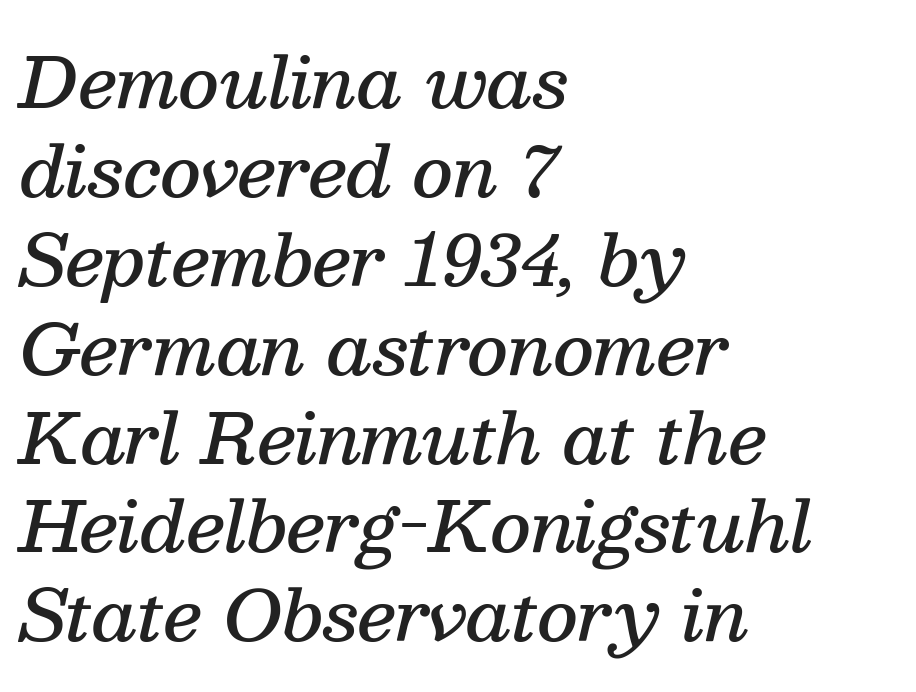
The setting favours the left margin, as ordinary paragraphs usually do. Each glyph is drawn with semibold strokes, heavier than normal yet not fully bold. You could call the tracking neutral — neither tight nor loose. The block of text has a typical density, with ordinary space between rows. Rendered with sloped, italic letterforms. Check where the strokes stop: tiny serifs finish them off.
